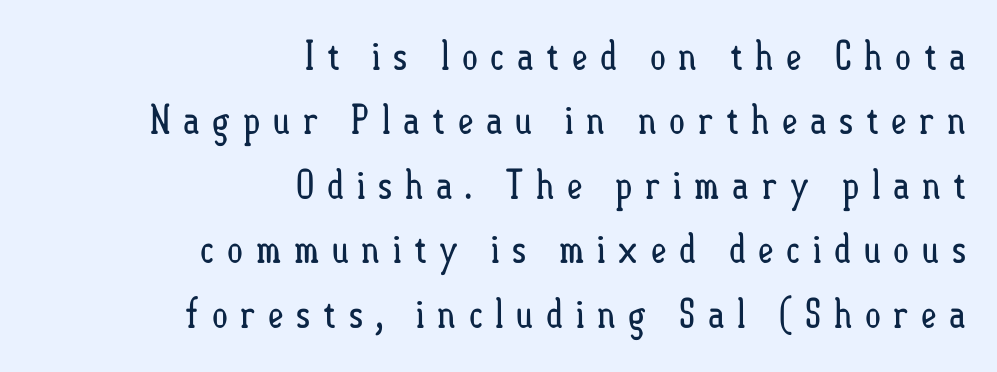
The specimen reads as upright at a glance. Beneath every word, the page is bare. You could only call the tracking loose — the letters float apart. A flush-right, rag-left setting is used for this passage. Vertically, the passage feels balanced, rows spaced as you'd expect. Unbolded letterforms with no extra heft.
